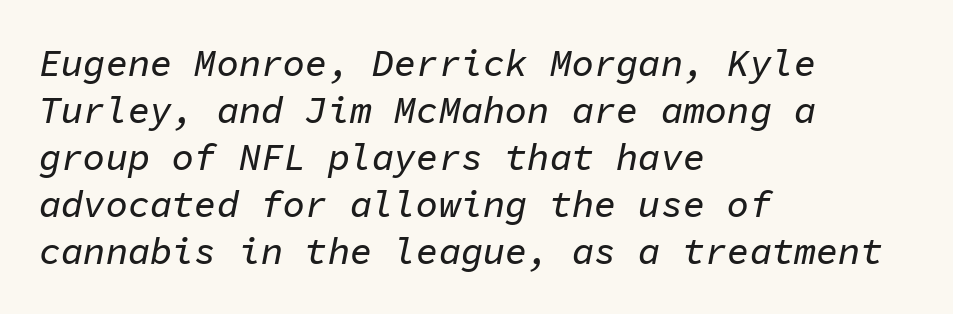
Does the lettering tilt? It does — this is italic. This rendering uses left alignment, leaving the right contour irregular. The glyphs are unaccompanied by any horizontal stroke below them. Look at the tracking — it's just the regular setting, nothing added.
